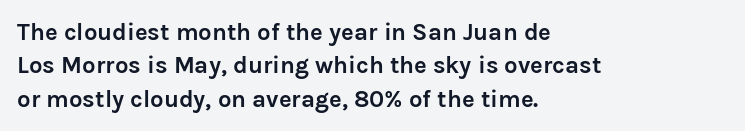
{"italic": "no", "bold": "yes", "underline": "no", "align": "left", "line_spacing": "normal", "line_spacing_ratio": 1.39, "letter_spacing": "normal", "letter_spacing_em": 0.0, "glyph_px": 24}
